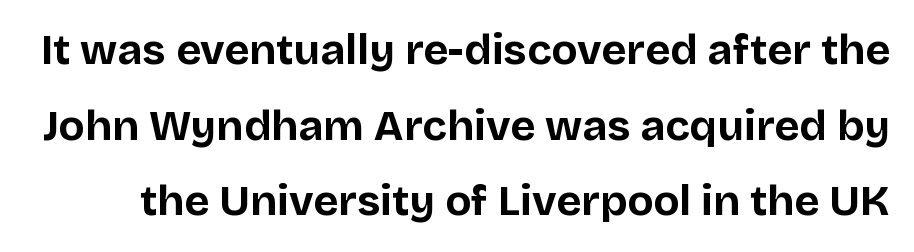
The line texture is even and compact thanks to regular tracking. Upright lettering throughout. Quick note: underline off. On the weight axis this lands at bold, roughly 700. The letters advance in unequal steps, a hallmark of proportional type. Serifs: no, the terminals of the letterforms are clean.
